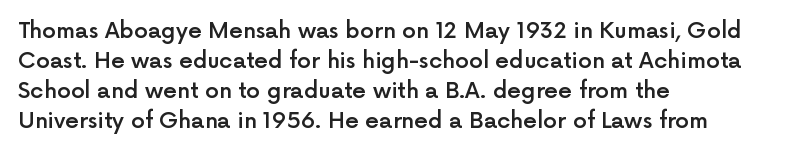
The rows are spaced the way most documents space them. Default kerning and tracking; the words read as compact shapes. Reading down the block, your eye returns to a fixed left position each line. The lettering stays uniformly vertical, giving the passage a roman look. Set as a demibold, roughly 600 on the weight scale.
